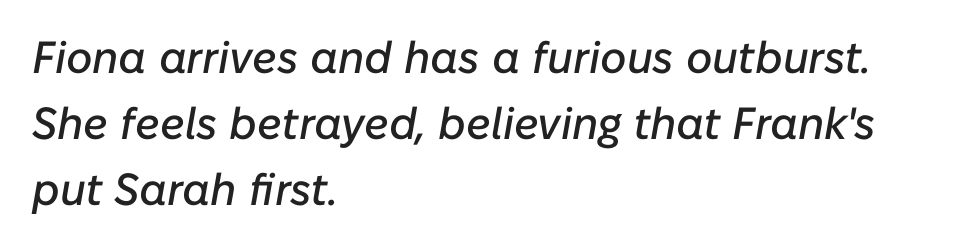
The image shows 45 px text type, italic (leaning right); set left-aligned, normal line spacing (1.47x), normal letter spacing, not underlined; low stroke contrast and a medium x-height.
